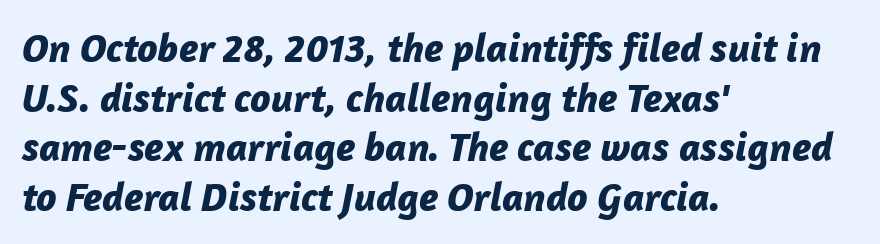
{"italic": "yes", "lean": "right", "slant_degrees": 12, "bold": "yes", "weight": "bold", "width": "normal", "stroke_contrast": "low", "x_height": "medium", "monospaced": "no", "underline": "no", "align": "left", "line_spacing_ratio": 1.21, "letter_spacing": "normal", "letter_spacing_em": 0.0, "glyph_px": 41}
